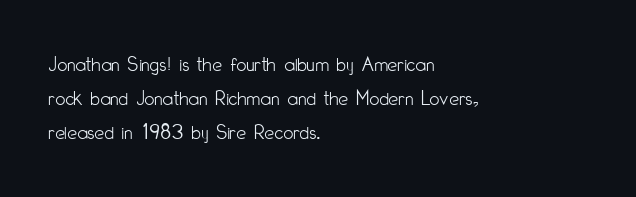
These lines stack with their left ends in a neat column. Any mark beneath the type? The region is blank. Short note: letters normally spaced. The type sits square on the baseline with zero lean.
